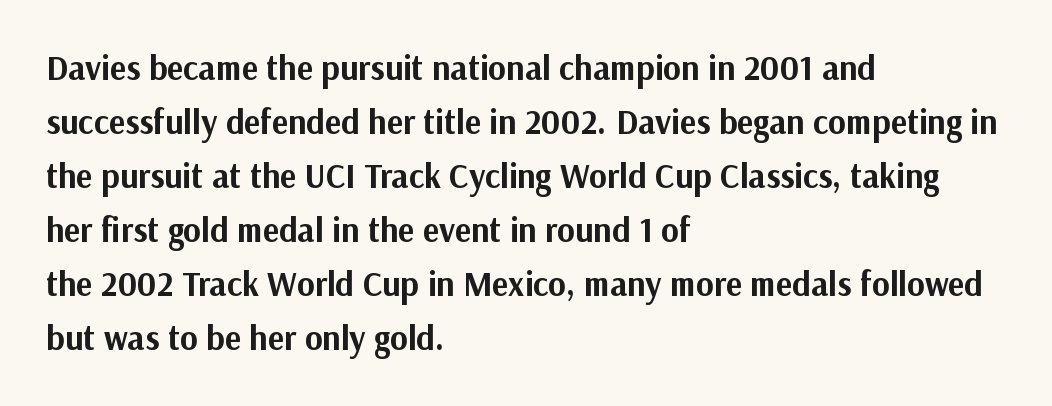
The image shows 34 px bold sans-serif type, upright; set left-aligned, normal line spacing (1.59x), normal letter spacing, not underlined; medium stroke contrast and a medium x-height.
